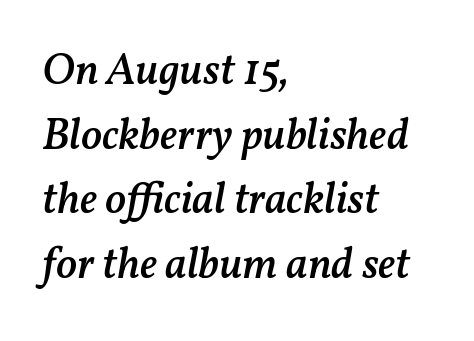
Q: Is the text bold? A: Semi-bold.
Q: Is the text italic (slanted)? A: Yes, it leans right by about 11 degrees.
Q: Is the text underlined? A: No.
Q: How is the paragraph aligned? A: Left-aligned.
Q: Is the spacing between letters normal or unusually wide? A: Normal.
Q: Is the spacing between lines tight, normal or loose? A: Normal.
Q: Width (condensed, normal, or wide)? A: Normal.
Q: Stroke contrast? A: Medium.
Q: x-height? A: Medium.
Q: Monospaced? A: No.
